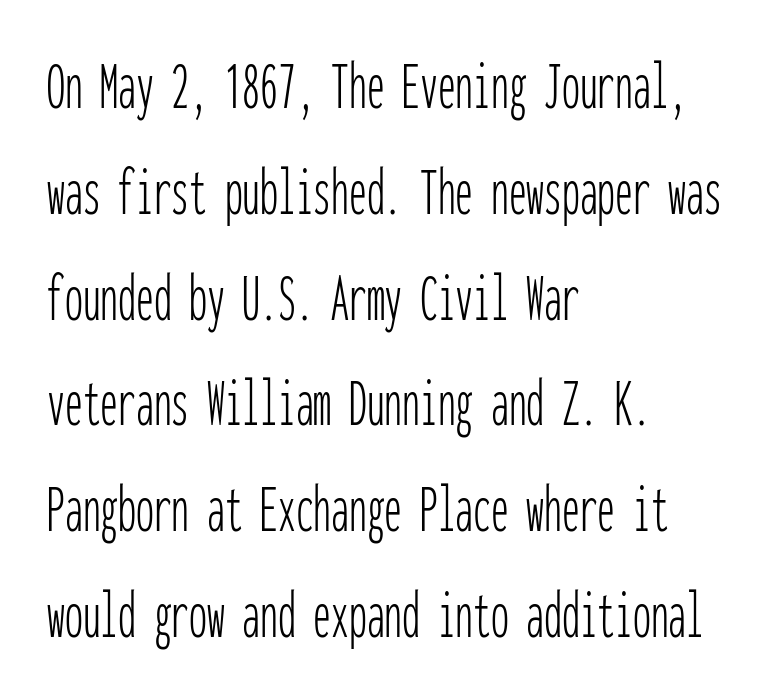
Q: Is the text bold? A: No.
Q: Is the text italic (slanted)? A: No, it is upright.
Q: Is the typeface a serif or a sans-serif typeface? A: Sans-serif.
Q: Is the text underlined? A: No.
Q: How is the paragraph aligned? A: Left-aligned.
Q: Is the spacing between letters normal or unusually wide? A: Normal.
Q: Is the spacing between lines tight, normal or loose? A: Normal.
Q: Width (condensed, normal, or wide)? A: Condensed.
Q: Stroke contrast? A: Low.
Q: x-height? A: Medium.
Q: Monospaced? A: Yes.
